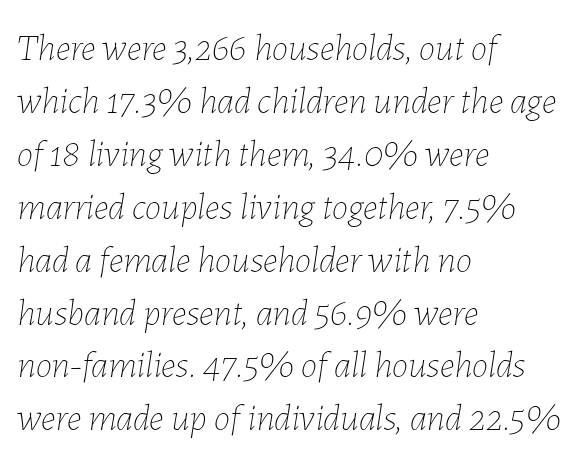
Q: Is the text bold? A: No.
Q: Is the text italic (slanted)? A: Yes, it leans right by about 7 degrees.
Q: Is the text underlined? A: No.
Q: How is the paragraph aligned? A: Left-aligned.
Q: Is the spacing between letters normal or unusually wide? A: Normal.
Q: Is the spacing between lines tight, normal or loose? A: Normal.
Q: Width (condensed, normal, or wide)? A: Normal.
Q: Stroke contrast? A: Low.
Q: x-height? A: Medium.
Q: Monospaced? A: No.
